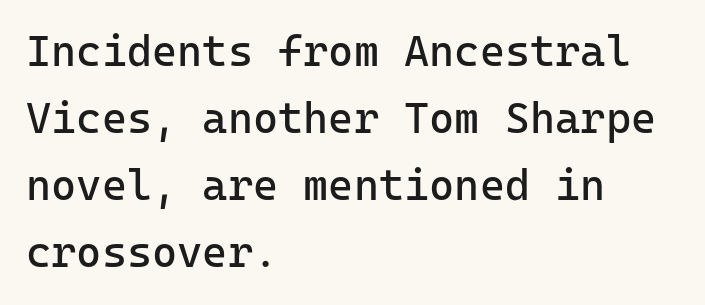
Q: Is the text bold? A: No.
Q: Is the text italic (slanted)? A: No, it is upright.
Q: Is the typeface a serif or a sans-serif typeface? A: Sans-serif.
Q: Is the text underlined? A: No.
Q: How is the paragraph aligned? A: Left-aligned.
Q: Is the spacing between letters normal or unusually wide? A: Normal.
Q: Is the spacing between lines tight, normal or loose? A: Normal.
Q: Width (condensed, normal, or wide)? A: Normal.
Q: Stroke contrast? A: Low.
Q: x-height? A: Medium.
